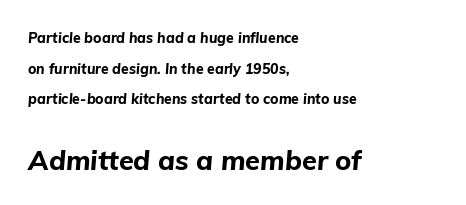
The lines are quadded left. The passage shown stacks its lines with a broad gap. Size hierarchy here favors the trailing block over the leading one. The glyphs look as if they've been sheared to an angle.
